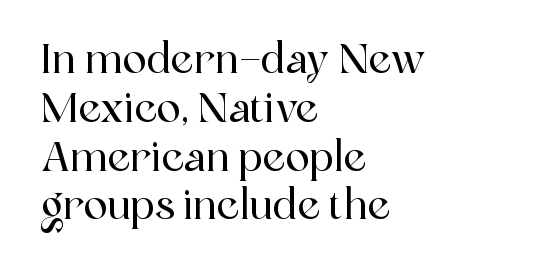
The image shows 40 px serif type, upright; set left-aligned, line spacing 1.22x, normal letter spacing, not underlined; a medium x-height.
